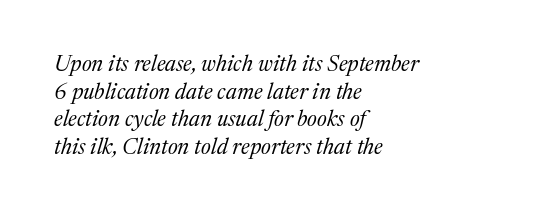
Q: Is the text bold? A: No.
Q: Is the text italic (slanted)? A: Yes, it leans right by about 17 degrees.
Q: Is the text underlined? A: No.
Q: How is the paragraph aligned? A: Left-aligned.
Q: Is the spacing between letters normal or unusually wide? A: Normal.
Q: Is the spacing between lines tight, normal or loose? A: Normal.
